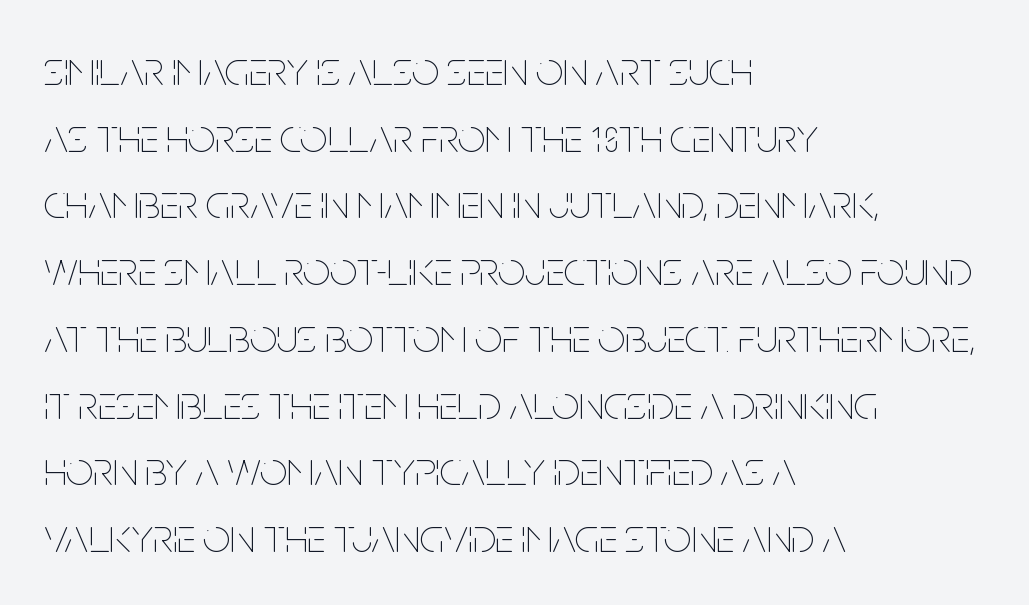
The image shows 48 px thin, condensed type, upright; set left-aligned, normal line spacing (1.39x), normal letter spacing, not underlined; low stroke contrast and a large x-height.
